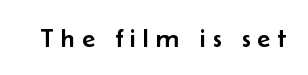
Q: Is the text italic (slanted)? A: No, it is upright.
Q: Is the text underlined? A: No.
Q: Is the spacing between letters normal or unusually wide? A: Unusually wide.
